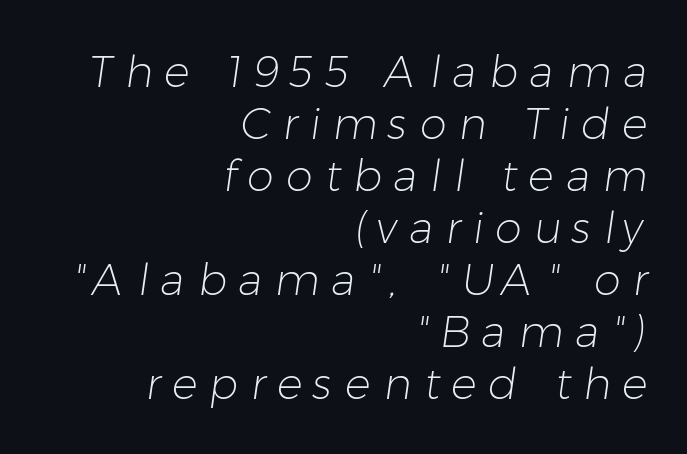
The image shows 43 px light sans-serif type; set right-aligned, line spacing 1.21x, unusually wide letter spacing (+0.28 em), not underlined; low stroke contrast and a medium x-height.
